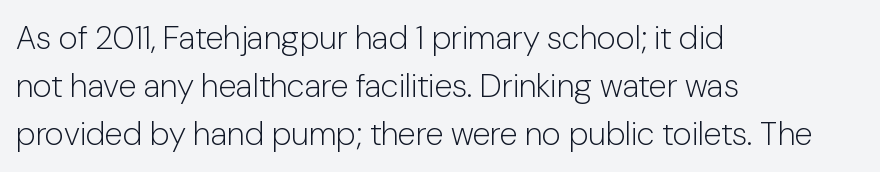
{"serif": "no", "italic": "no", "bold": "no", "weight": "light", "width": "normal", "stroke_contrast": "low", "x_height": "medium", "monospaced": "no", "underline": "no", "align": "left", "line_spacing": "normal", "line_spacing_ratio": 1.45, "letter_spacing": "normal", "letter_spacing_em": 0.0, "glyph_px": 33}
